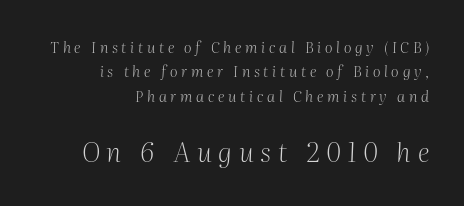
Q: Is the text bold? A: No.
Q: Is the text italic (slanted)? A: Yes, it leans right by about 2 degrees.
Q: Is the text underlined? A: No.
Q: How is the paragraph aligned? A: Right-aligned.
Q: Is the spacing between letters normal or unusually wide? A: Unusually wide.
Q: Is the spacing between lines tight, normal or loose? A: Normal.
Q: Which block of text is set in a larger size, the first (top) or the second (bottom)? A: The second (bottom) one.
